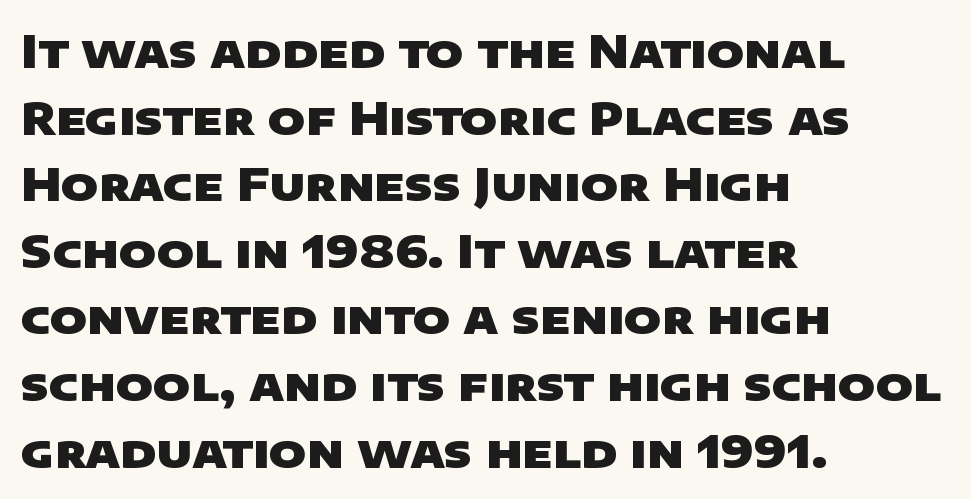
Q: Is the text bold? A: Yes.
Q: Is the typeface a serif or a sans-serif typeface? A: Sans-serif.
Q: Is the text underlined? A: No.
Q: How is the paragraph aligned? A: Left-aligned.
Q: Is the spacing between letters normal or unusually wide? A: Normal.
Q: Is the spacing between lines tight, normal or loose? A: Normal.
Q: Width (condensed, normal, or wide)? A: Wide.
Q: Stroke contrast? A: Low.
Q: x-height? A: Large.
Q: Monospaced? A: No.
